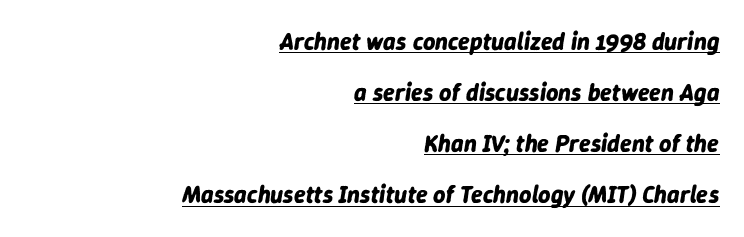
Beneath each row of characters lies a ruled line. Vertical spacing — loose. Each word holds together tightly as a unit, with standard inter-letter gaps. The lines are quadded right. The typesetting leans heavy: a genuine bold. The whole block is typeset with a tilt.
